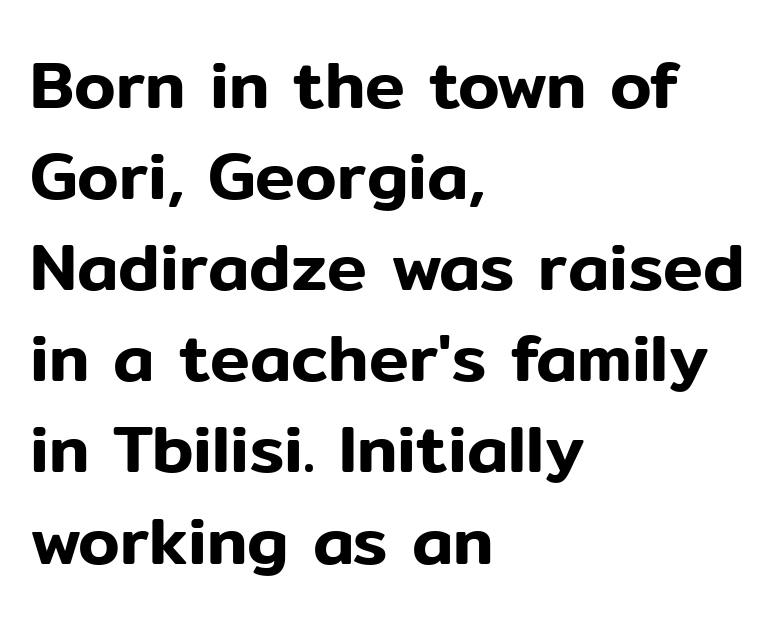
{"serif": "no", "italic": "no", "width": "normal", "stroke_contrast": "low", "x_height": "medium", "monospaced": "no", "underline": "no", "align": "left", "line_spacing": "normal", "line_spacing_ratio": 1.36, "letter_spacing": "normal", "letter_spacing_em": 0.0, "glyph_px": 67}
